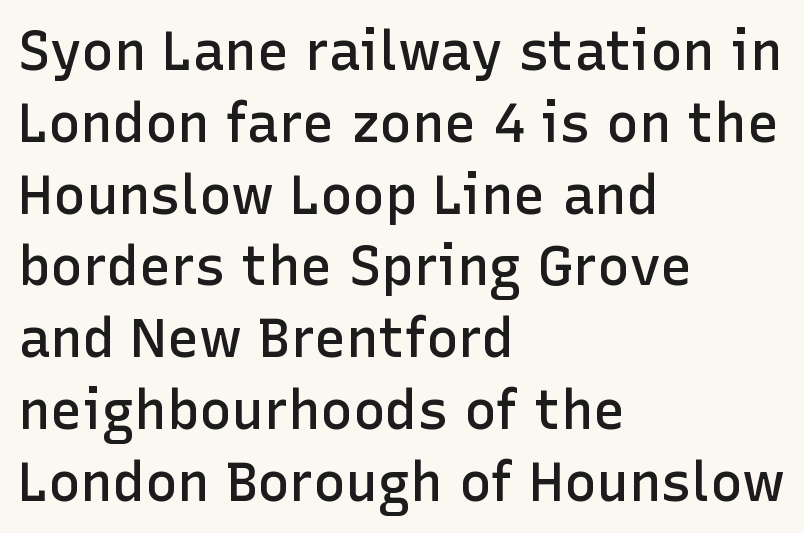
The rendering shows plain stroke endings on the letterforms — a sans-serif design. Normally led — the rows are evenly, conventionally spaced. The typography opts for an upright posture over an oblique one. Tracking value appears to be zero — textbook default spacing. As a designer I'd log this as weight 600, semibold.
